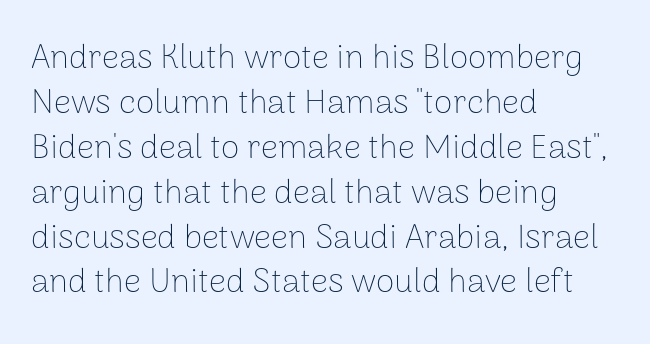
The image shows 34 px thin sans-serif type, upright; set left-aligned, normal line spacing (1.32x), normal letter spacing, not underlined; low stroke contrast and a medium x-height.
